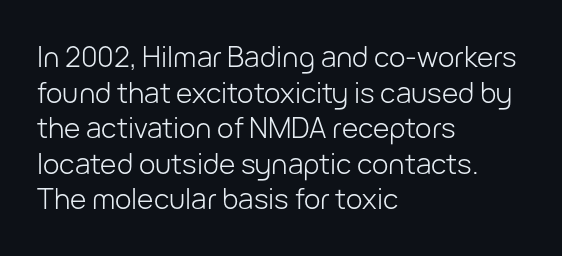
The image shows 28 px light sans-serif type, upright; set left-aligned, normal line spacing (1.27x), normal letter spacing, not underlined; low stroke contrast and a medium x-height.
